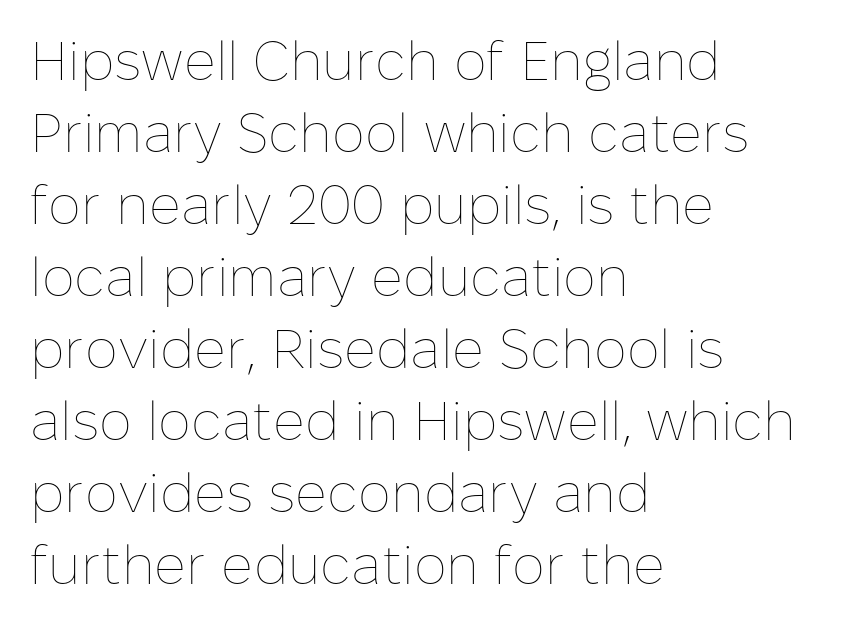
Q: Is the text bold? A: No.
Q: Is the text italic (slanted)? A: No, it is upright.
Q: Is the text underlined? A: No.
Q: How is the paragraph aligned? A: Left-aligned.
Q: Is the spacing between letters normal or unusually wide? A: Normal.
Q: Is the spacing between lines tight, normal or loose? A: Normal.
Q: Width (condensed, normal, or wide)? A: Normal.
Q: Stroke contrast? A: Low.
Q: x-height? A: Medium.
Q: Monospaced? A: No.
